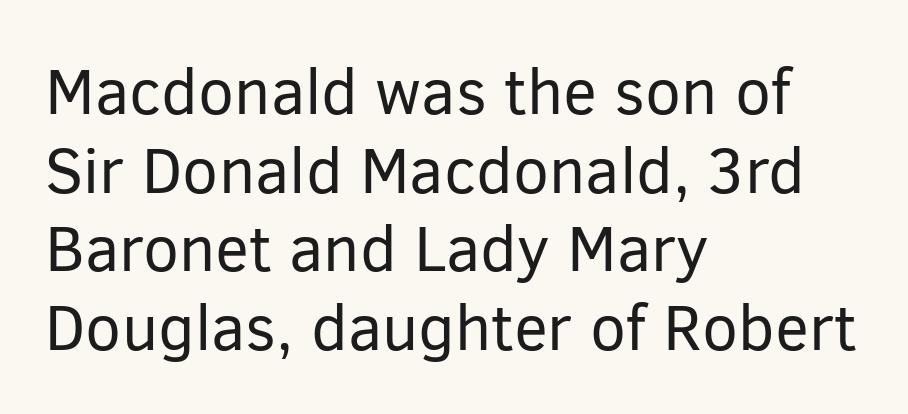
The image shows 64 px regular-weight sans-serif type, upright; set left-aligned, line spacing 1.23x, normal letter spacing, not underlined; low stroke contrast and a medium x-height.
